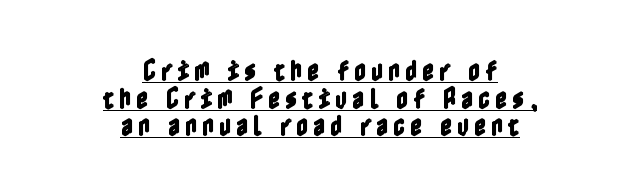
{"italic": "no", "underline": "yes", "align": "center", "line_spacing": "tight", "line_spacing_ratio": 1.15, "glyph_px": 24}
